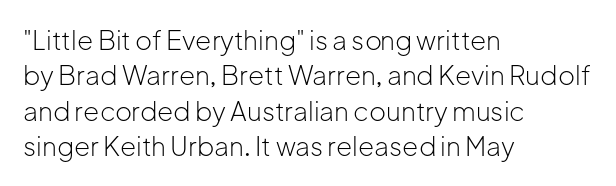
Q: Is the text bold? A: No.
Q: Is the text italic (slanted)? A: No, it is upright.
Q: Is the text underlined? A: No.
Q: How is the paragraph aligned? A: Left-aligned.
Q: Is the spacing between letters normal or unusually wide? A: Normal.
Q: Is the spacing between lines tight, normal or loose? A: Normal.
